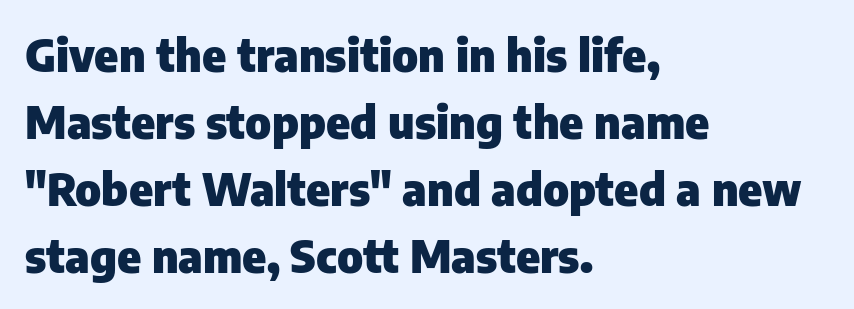
The image shows 45 px heavy sans-serif type, upright; set left-aligned, normal line spacing (1.49x), normal letter spacing, not underlined; low stroke contrast and a medium x-height.
